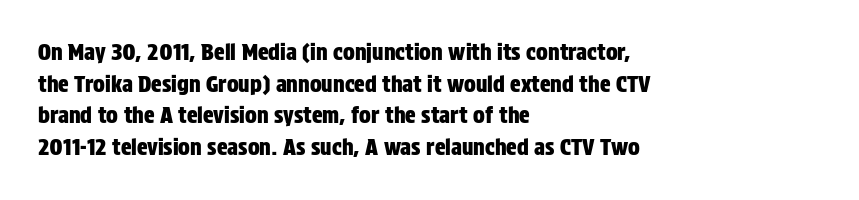
{"italic": "no", "underline": "no", "align": "left", "line_spacing": "normal", "line_spacing_ratio": 1.44, "letter_spacing": "normal", "letter_spacing_em": 0.0, "glyph_px": 22}
